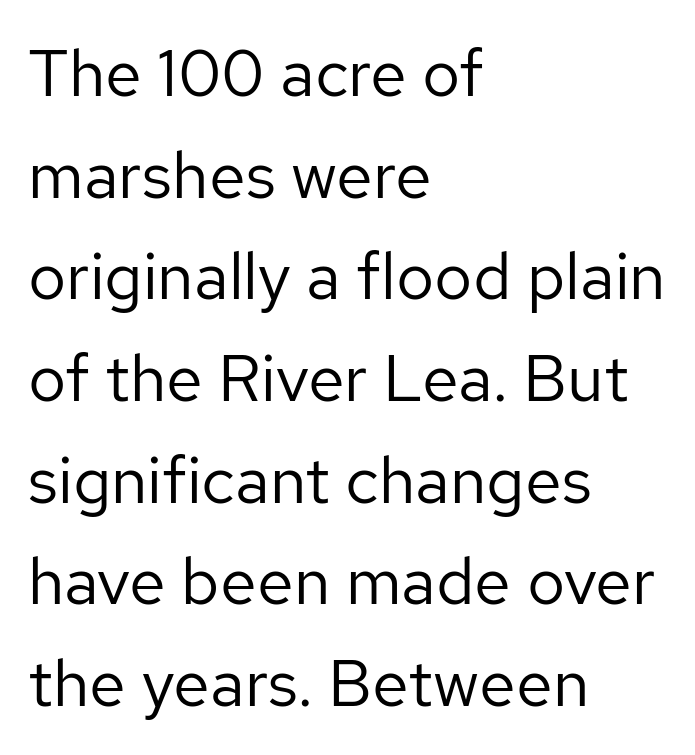
Q: Is the text bold? A: No.
Q: Is the text italic (slanted)? A: No, it is upright.
Q: Is the typeface a serif or a sans-serif typeface? A: Sans-serif.
Q: Is the text underlined? A: No.
Q: How is the paragraph aligned? A: Left-aligned.
Q: Is the spacing between letters normal or unusually wide? A: Normal.
Q: Is the spacing between lines tight, normal or loose? A: Normal.
Q: Width (condensed, normal, or wide)? A: Normal.
Q: Stroke contrast? A: Low.
Q: x-height? A: Medium.
Q: Monospaced? A: No.
